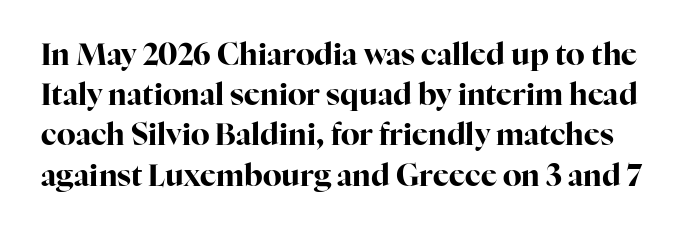
{"serif": "yes", "italic": "no", "bold": "yes", "weight": "bold", "width": "normal", "stroke_contrast": "high", "x_height": "medium", "monospaced": "no", "underline": "no", "line_spacing": "normal", "line_spacing_ratio": 1.34, "letter_spacing": "normal", "letter_spacing_em": 0.0, "glyph_px": 30}
